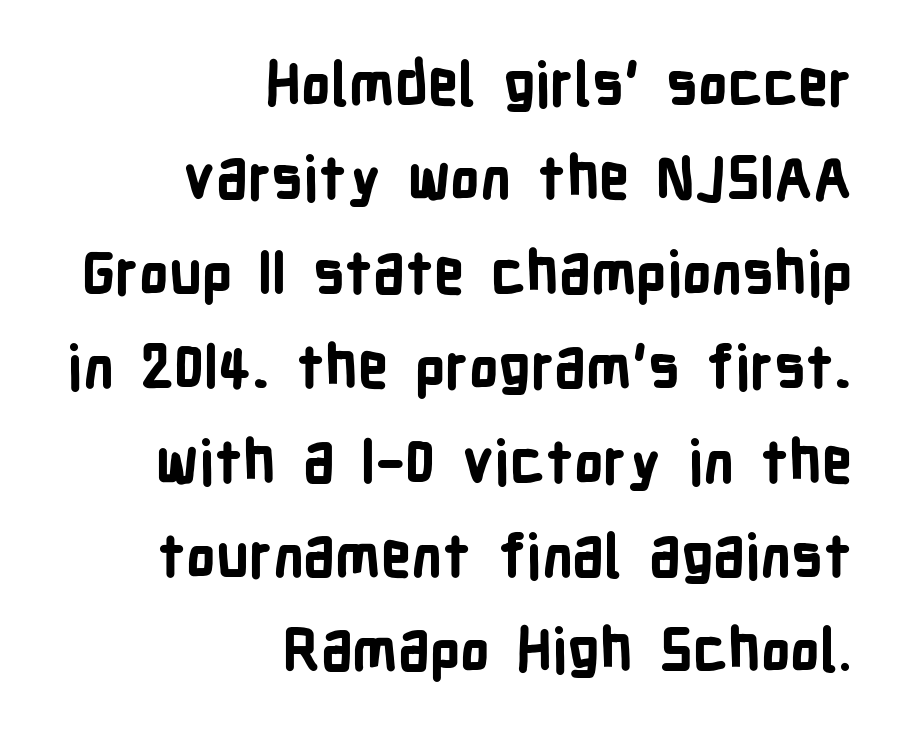
{"serif": "no", "italic": "no", "bold": "yes", "weight": "bold", "width": "condensed", "stroke_contrast": "low", "x_height": "medium", "monospaced": "no", "underline": "no", "align": "right", "line_spacing": "normal", "line_spacing_ratio": 1.6, "letter_spacing": "normal", "letter_spacing_em": 0.0, "glyph_px": 59}
